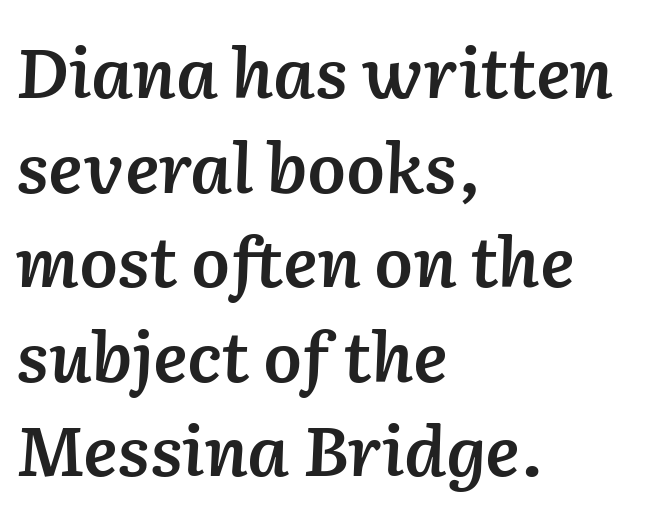
{"italic": "yes", "lean": "right", "slant_degrees": 2, "bold": "semi", "weight": "semibold", "width": "normal", "stroke_contrast": "low", "x_height": "medium", "monospaced": "no", "underline": "no", "align": "left", "line_spacing": "normal", "line_spacing_ratio": 1.37, "letter_spacing": "normal", "letter_spacing_em": 0.0, "glyph_px": 69}
